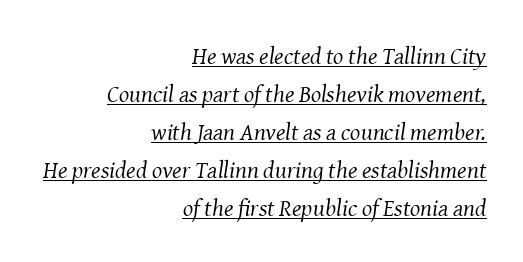
Q: Is the text bold? A: No.
Q: Is the text italic (slanted)? A: Yes, it leans right by about 8 degrees.
Q: Is the text underlined? A: Yes.
Q: How is the paragraph aligned? A: Right-aligned.
Q: Is the spacing between letters normal or unusually wide? A: Normal.
Q: Is the spacing between lines tight, normal or loose? A: Normal.
